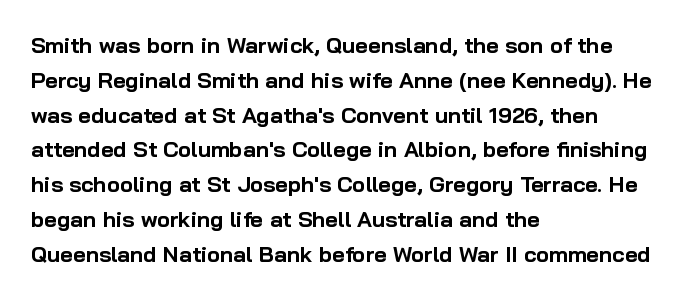
The image shows 22 px bold type, upright; set left-aligned, normal line spacing (1.58x), normal letter spacing, not underlined.
